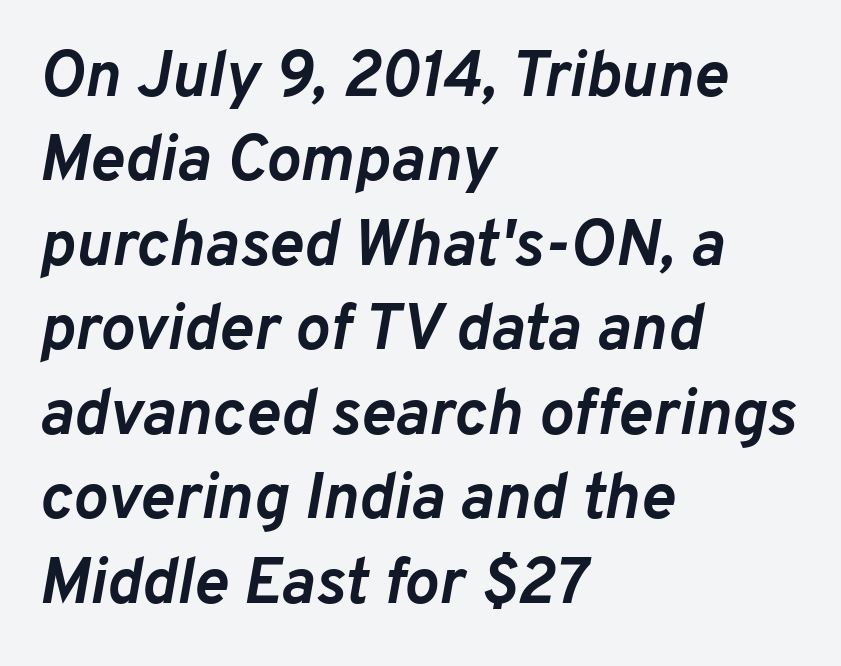
{"italic": "yes", "lean": "right", "slant_degrees": 10, "bold": "yes", "weight": "semibold", "width": "normal", "stroke_contrast": "low", "x_height": "medium", "monospaced": "no", "underline": "no", "align": "left", "line_spacing": "normal", "line_spacing_ratio": 1.3, "letter_spacing": "normal", "letter_spacing_em": 0.0, "glyph_px": 65}
